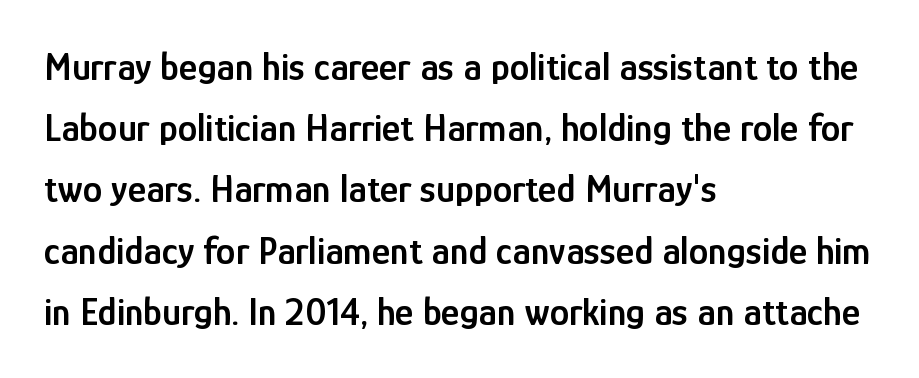
Q: Is the text bold? A: Semi-bold.
Q: Is the text italic (slanted)? A: No, it is upright.
Q: Is the typeface a serif or a sans-serif typeface? A: Sans-serif.
Q: Is the text underlined? A: No.
Q: How is the paragraph aligned? A: Left-aligned.
Q: Is the spacing between letters normal or unusually wide? A: Normal.
Q: Is the spacing between lines tight, normal or loose? A: Normal.
Q: Width (condensed, normal, or wide)? A: Condensed.
Q: Stroke contrast? A: Low.
Q: x-height? A: Medium.
Q: Monospaced? A: No.
